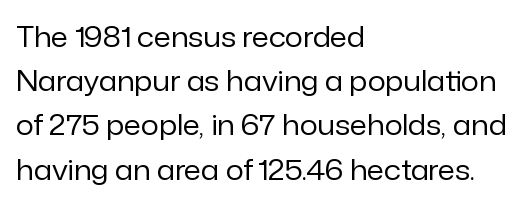
Horizontal alignment here is leftward, the default for most running prose. These lines were composed using upright roman letters. Proportional: the letters do not fall into vertical columns. Between one letter and the next there's only the usual sliver of space. The typeface has the unassuming heft of standard copy or less. The baseline area is clear.
